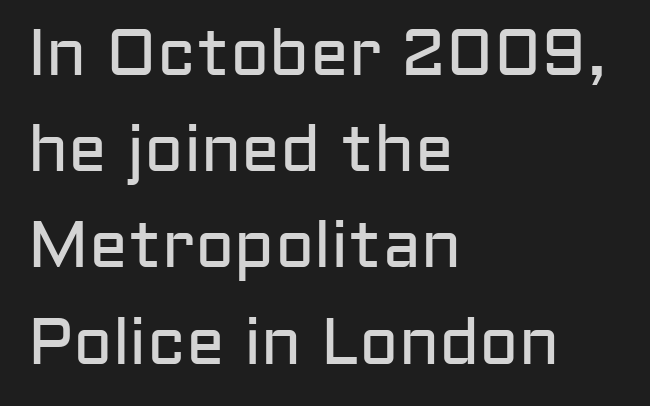
The image shows 65 px regular-weight sans-serif type, upright; set left-aligned, normal line spacing (1.48x), normal letter spacing, not underlined; low stroke contrast and a medium x-height.
